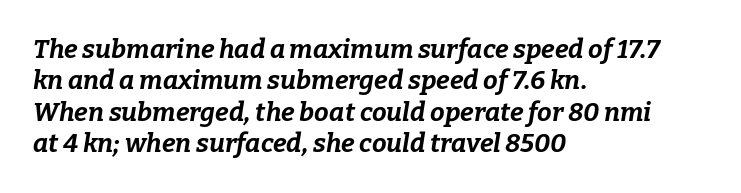
Q: Is the text bold? A: Yes.
Q: Is the text italic (slanted)? A: Yes, it leans right by about 9 degrees.
Q: Is the text underlined? A: No.
Q: How is the paragraph aligned? A: Left-aligned.
Q: Is the spacing between letters normal or unusually wide? A: Normal.
